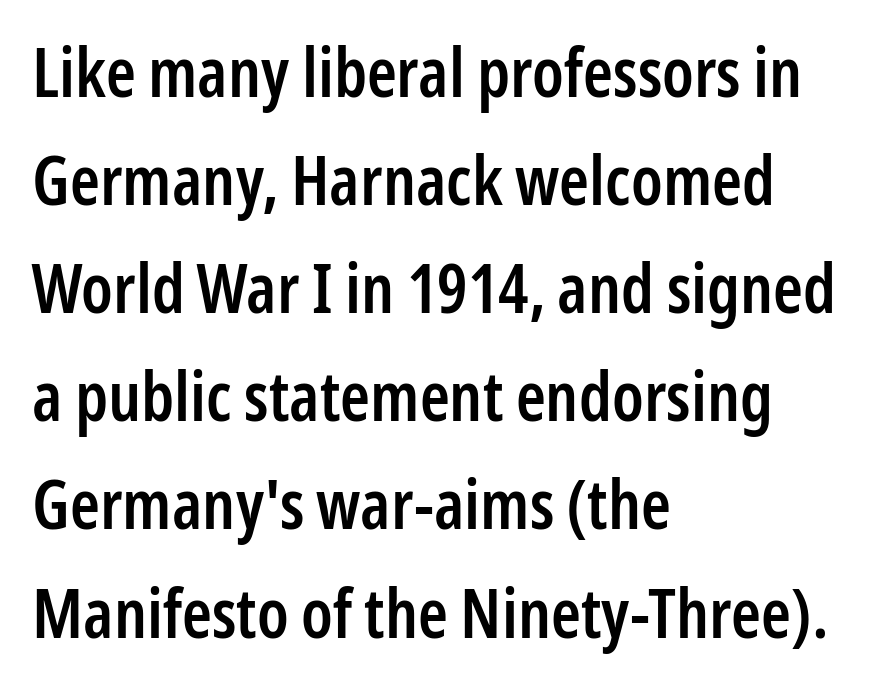
Q: Is the text bold? A: Semi-bold.
Q: Is the text italic (slanted)? A: No, it is upright.
Q: Is the typeface a serif or a sans-serif typeface? A: Sans-serif.
Q: Is the text underlined? A: No.
Q: How is the paragraph aligned? A: Left-aligned.
Q: Is the spacing between letters normal or unusually wide? A: Normal.
Q: Is the spacing between lines tight, normal or loose? A: Normal.
Q: Width (condensed, normal, or wide)? A: Condensed.
Q: Stroke contrast? A: Low.
Q: x-height? A: Medium.
Q: Monospaced? A: No.
